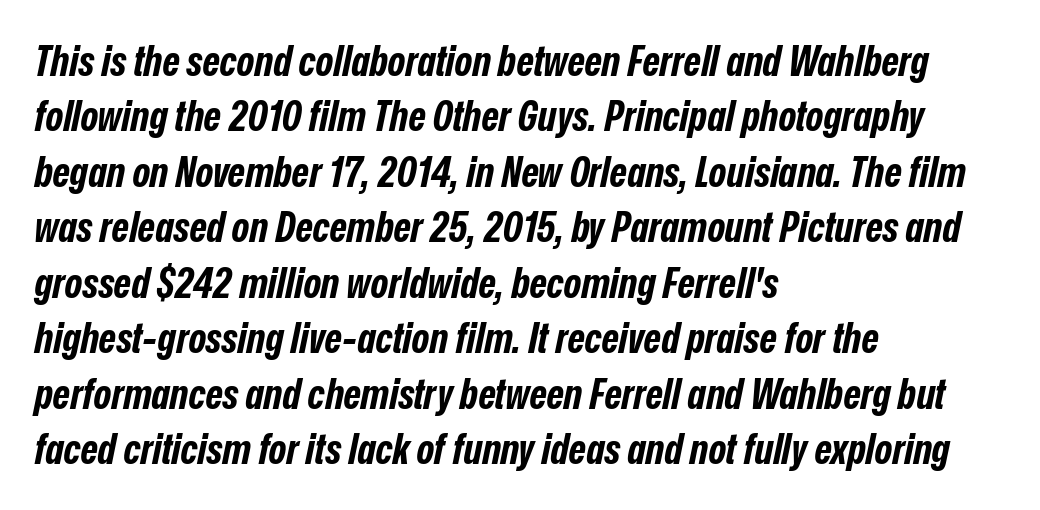
Q: Is the text bold? A: Yes.
Q: Is the text italic (slanted)? A: Yes, it leans right by about 12 degrees.
Q: Is the text underlined? A: No.
Q: How is the paragraph aligned? A: Left-aligned.
Q: Is the spacing between letters normal or unusually wide? A: Normal.
Q: Is the spacing between lines tight, normal or loose? A: Normal.
Q: Width (condensed, normal, or wide)? A: Condensed.
Q: Stroke contrast? A: Low.
Q: x-height? A: Medium.
Q: Monospaced? A: No.
